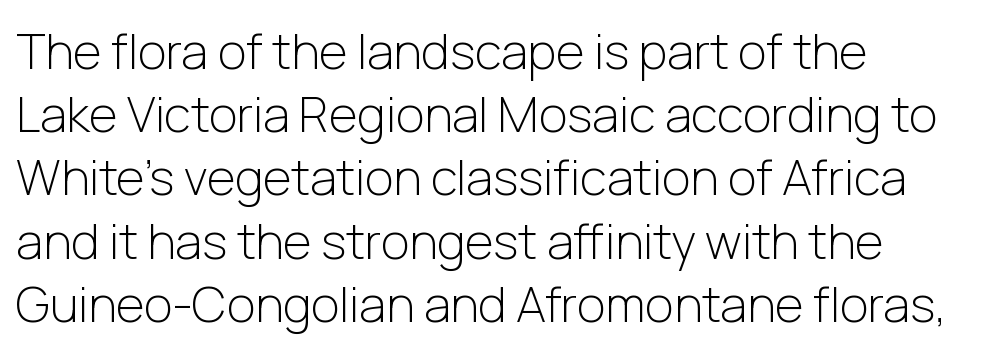
{"serif": "no", "italic": "no", "bold": "no", "weight": "light", "width": "normal", "stroke_contrast": "low", "x_height": "medium", "monospaced": "no", "underline": "no", "align": "left", "line_spacing": "normal", "line_spacing_ratio": 1.29, "letter_spacing": "normal", "letter_spacing_em": 0.0, "glyph_px": 49}
